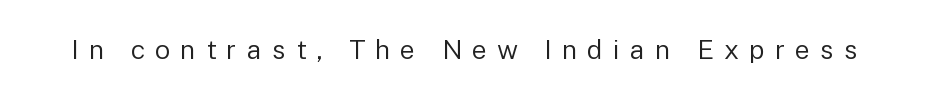
The image shows 27 px text type, upright; set unusually wide letter spacing (+0.37 em), not underlined.
